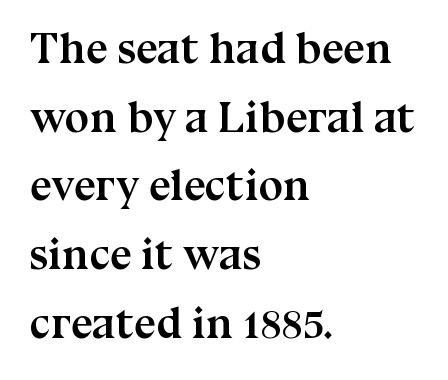
Q: Is the text bold? A: Yes.
Q: Is the text italic (slanted)? A: No, it is upright.
Q: Is the typeface a serif or a sans-serif typeface? A: Serif.
Q: Is the text underlined? A: No.
Q: How is the paragraph aligned? A: Left-aligned.
Q: Is the spacing between letters normal or unusually wide? A: Normal.
Q: Is the spacing between lines tight, normal or loose? A: Normal.
Q: Width (condensed, normal, or wide)? A: Normal.
Q: Stroke contrast? A: Medium.
Q: x-height? A: Medium.
Q: Monospaced? A: No.
